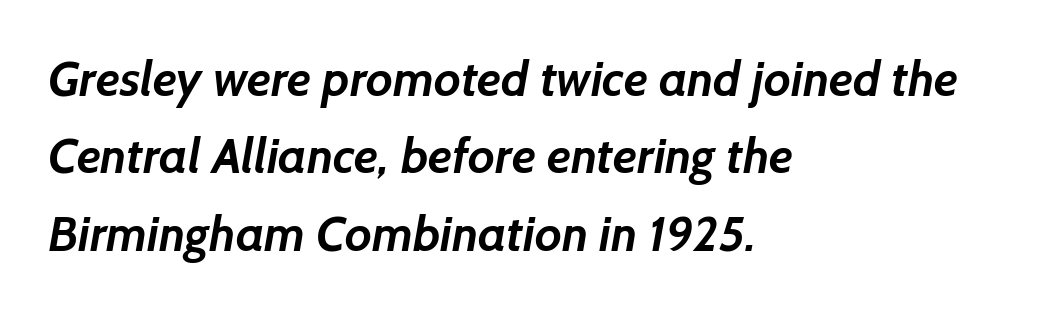
Caption: multi-line text, flush left, ragged right. Nope, no serifs anywhere on these letters. The passage shown is typed in a proportional face where columns would drift. A typesetter would call this leading conventional body-copy spacing. Glance below the letters and you will spot only blank space. Letter spacing: default.
